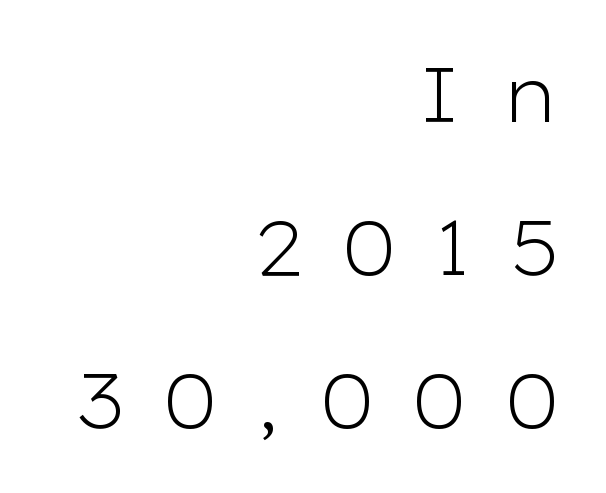
{"serif": "no", "italic": "no", "bold": "no", "weight": "light", "width": "wide", "stroke_contrast": "low", "x_height": "medium", "monospaced": "no", "underline": "no", "align": "right", "line_spacing": "loose", "line_spacing_ratio": 2.01, "letter_spacing": "wide", "letter_spacing_em": 0.48, "glyph_px": 76}
